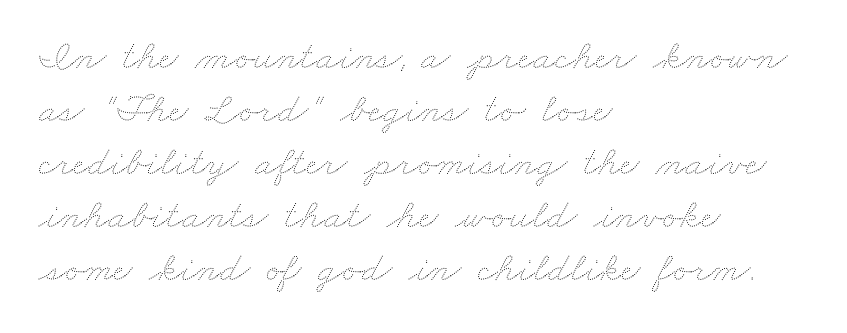
The image shows 42 px thin, wide type; set left-aligned, normal line spacing (1.26x), normal letter spacing, not underlined; medium stroke contrast and a small x-height.
